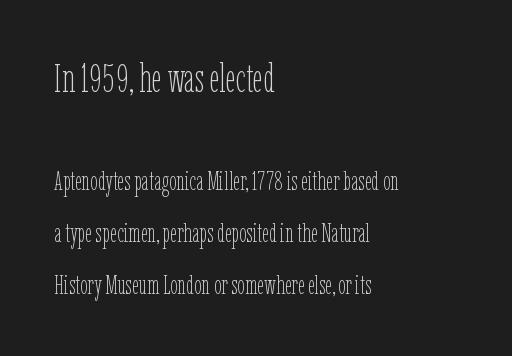
{"italic": "no", "bold": "no", "weight": "thin", "width": "condensed", "stroke_contrast": "low", "x_height": "medium", "monospaced": "no", "underline": "no", "align": "left", "line_spacing": "loose", "line_spacing_ratio": 1.94, "letter_spacing": "normal", "letter_spacing_em": 0.0, "larger_block": "first", "size_ratio": 1.48, "glyph_px": 40}
